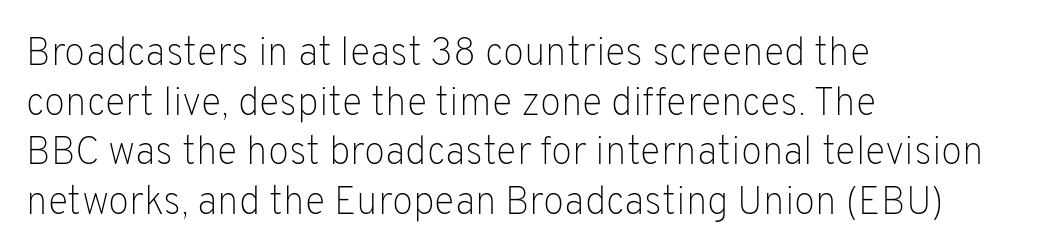
The image shows 39 px light sans-serif type, upright; set left-aligned, normal line spacing (1.27x), normal letter spacing, not underlined; low stroke contrast and a medium x-height.
